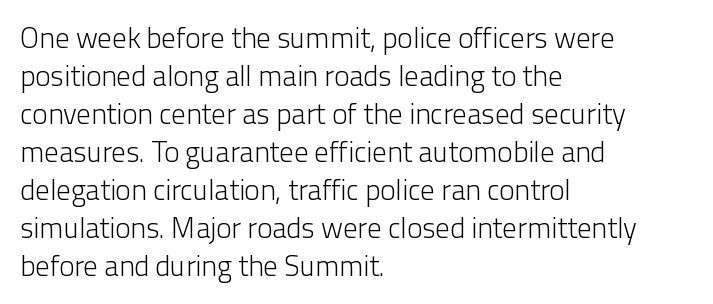
I'd call this a sans setting — the letters go barefoot. Which margin do the lines hug? The left one — the right edge is uneven. The space directly below the letters is spotless. Note the varied advance widths — an 'i' is clearly narrower than an 'm'.
